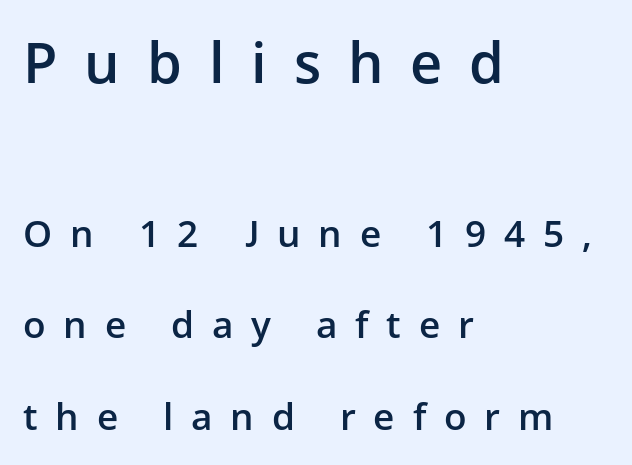
The image shows 56 px semibold sans-serif type, upright; set left-aligned, loose line spacing (2.48x), unusually wide letter spacing (+0.48 em), not underlined; the first (top) block is 1.51x larger; low stroke contrast and a medium x-height.
